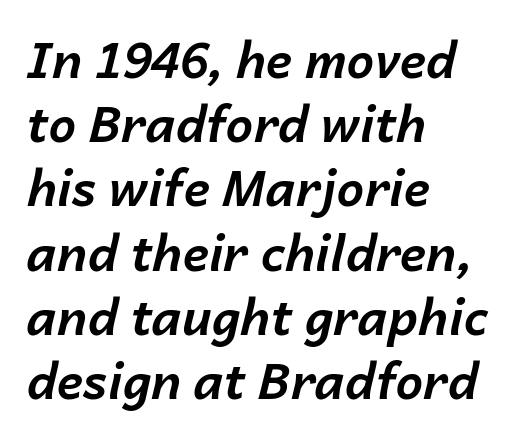
Q: Is the text bold? A: Yes.
Q: Is the text italic (slanted)? A: Yes, it leans right by about 14 degrees.
Q: Is the text underlined? A: No.
Q: How is the paragraph aligned? A: Left-aligned.
Q: Is the spacing between letters normal or unusually wide? A: Normal.
Q: Is the spacing between lines tight, normal or loose? A: Normal.
Q: Width (condensed, normal, or wide)? A: Normal.
Q: Stroke contrast? A: Low.
Q: x-height? A: Medium.
Q: Monospaced? A: No.
